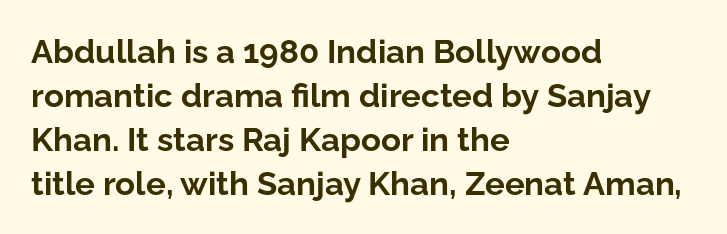
The image shows 33 px bold sans-serif type, upright; set left-aligned, normal line spacing (1.33x), normal letter spacing, not underlined; low stroke contrast and a medium x-height.
